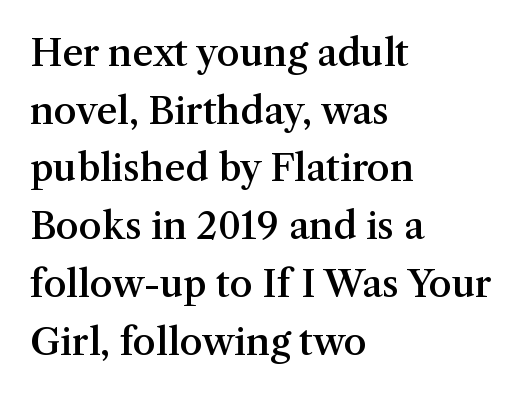
The image shows 37 px semibold serif type, upright; set left-aligned, normal line spacing (1.56x), normal letter spacing, not underlined; medium stroke contrast and a medium x-height.
